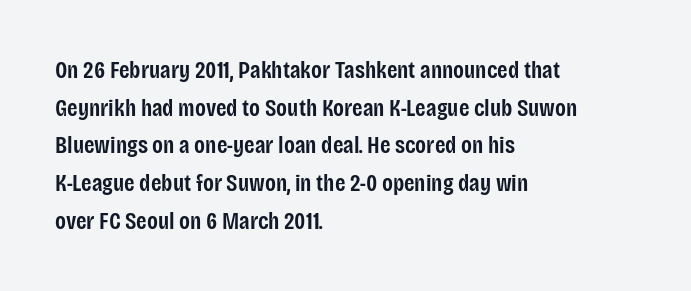
The image shows 24 px text type, upright; set left-aligned, normal line spacing (1.57x), normal letter spacing, not underlined.
